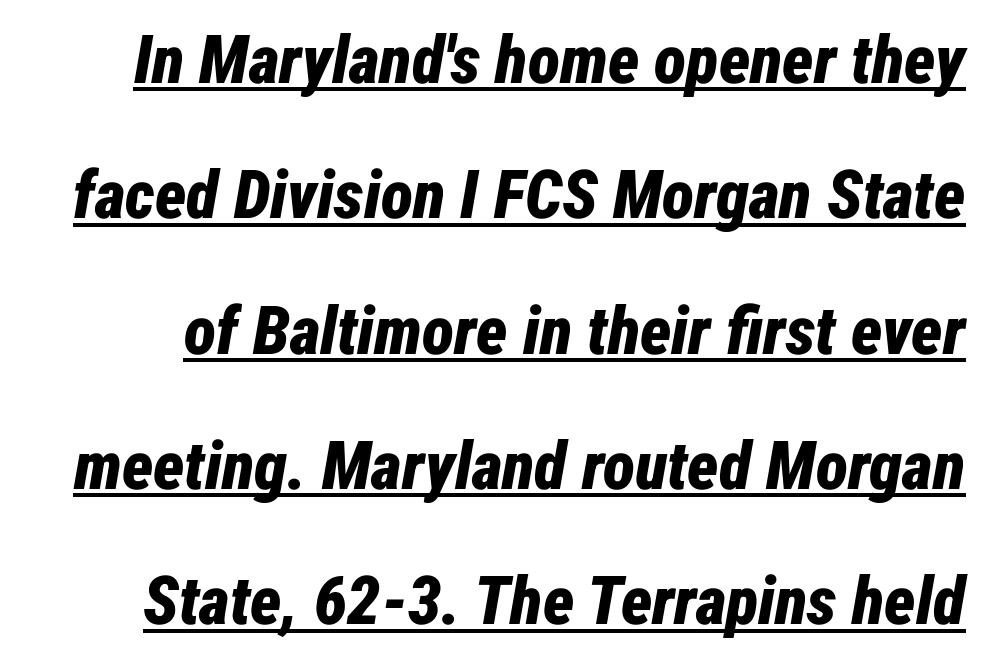
{"italic": "yes", "lean": "right", "slant_degrees": 12, "bold": "yes", "weight": "bold", "width": "condensed", "stroke_contrast": "low", "x_height": "medium", "monospaced": "no", "underline": "yes", "line_spacing": "loose", "line_spacing_ratio": 2.02, "letter_spacing": "normal", "letter_spacing_em": 0.0, "glyph_px": 67}
